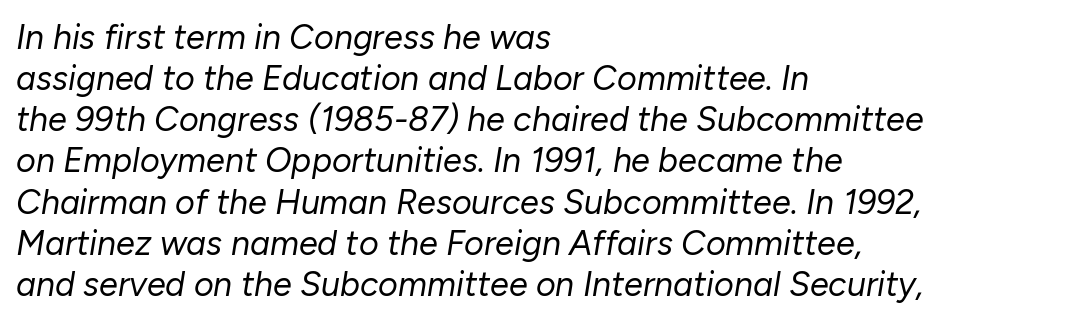
{"italic": "yes", "lean": "right", "slant_degrees": 10, "bold": "no", "weight": "regular", "width": "normal", "stroke_contrast": "low", "x_height": "medium", "monospaced": "no", "underline": "no", "align": "left", "line_spacing_ratio": 1.21, "letter_spacing": "normal", "letter_spacing_em": 0.0, "glyph_px": 34}
